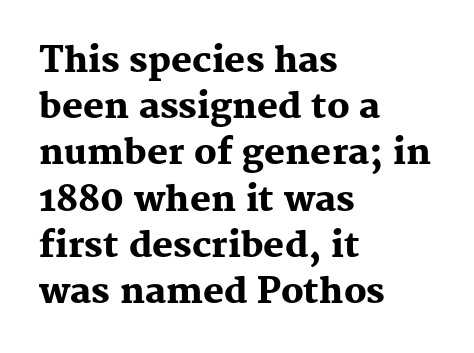
{"serif": "yes", "italic": "no", "bold": "yes", "weight": "heavy", "width": "normal", "stroke_contrast": "medium", "x_height": "medium", "monospaced": "no", "underline": "no", "align": "left", "line_spacing": "normal", "line_spacing_ratio": 1.32, "letter_spacing": "normal", "letter_spacing_em": 0.0, "glyph_px": 35}
